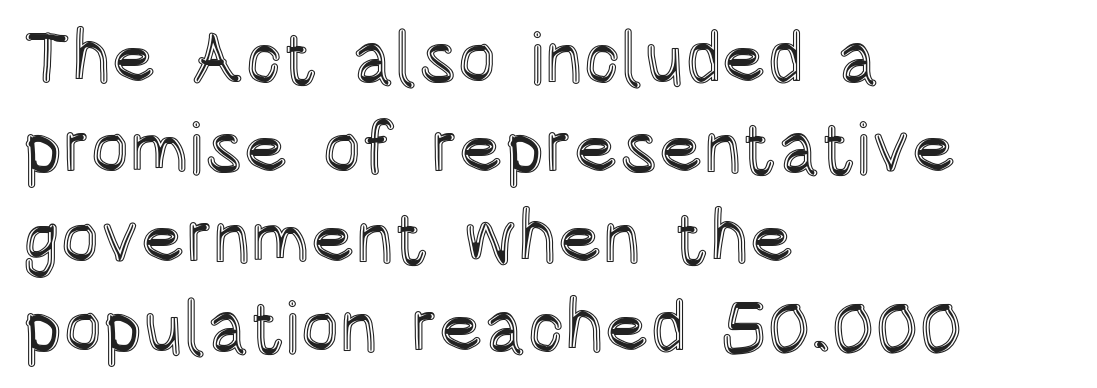
Q: Is the text italic (slanted)? A: No, it is upright.
Q: Is the text underlined? A: No.
Q: How is the paragraph aligned? A: Left-aligned.
Q: Is the spacing between letters normal or unusually wide? A: Normal.
Q: Width (condensed, normal, or wide)? A: Condensed.
Q: x-height? A: Large.
Q: Monospaced? A: No.
